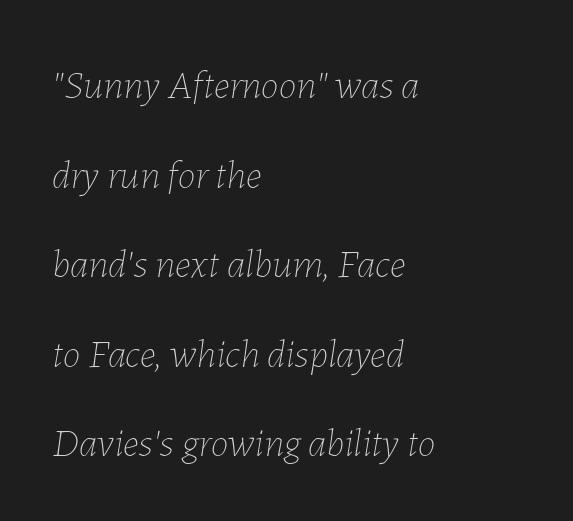
Q: Is the text bold? A: No.
Q: Is the text italic (slanted)? A: Yes, it leans right by about 7 degrees.
Q: Is the text underlined? A: No.
Q: How is the paragraph aligned? A: Left-aligned.
Q: Is the spacing between letters normal or unusually wide? A: Normal.
Q: Is the spacing between lines tight, normal or loose? A: Loose.
Q: Width (condensed, normal, or wide)? A: Normal.
Q: Stroke contrast? A: Low.
Q: x-height? A: Medium.
Q: Monospaced? A: No.
